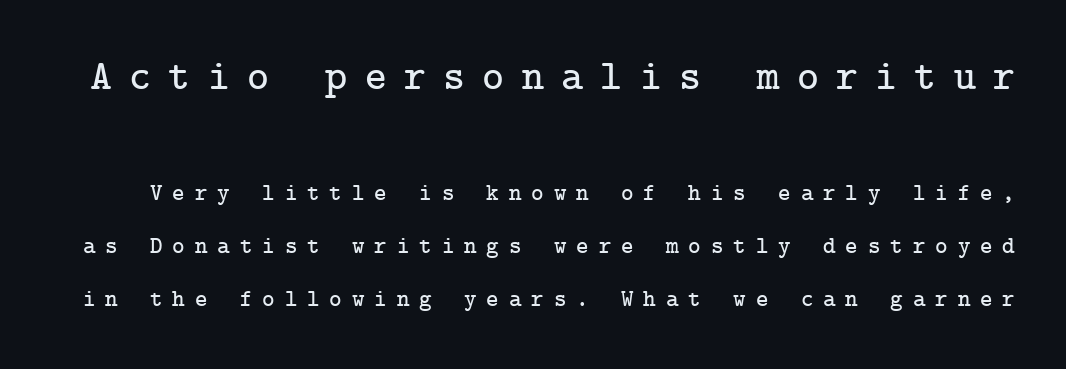
Q: Is the text italic (slanted)? A: No, it is upright.
Q: Is the typeface a serif or a sans-serif typeface? A: Serif.
Q: Is the text underlined? A: No.
Q: Is the spacing between letters normal or unusually wide? A: Unusually wide.
Q: Is the spacing between lines tight, normal or loose? A: Loose.
Q: Which block of text is set in a larger size, the first (top) or the second (bottom)? A: The first (top) one.
Q: Width (condensed, normal, or wide)? A: Normal.
Q: Stroke contrast? A: Low.
Q: x-height? A: Medium.
